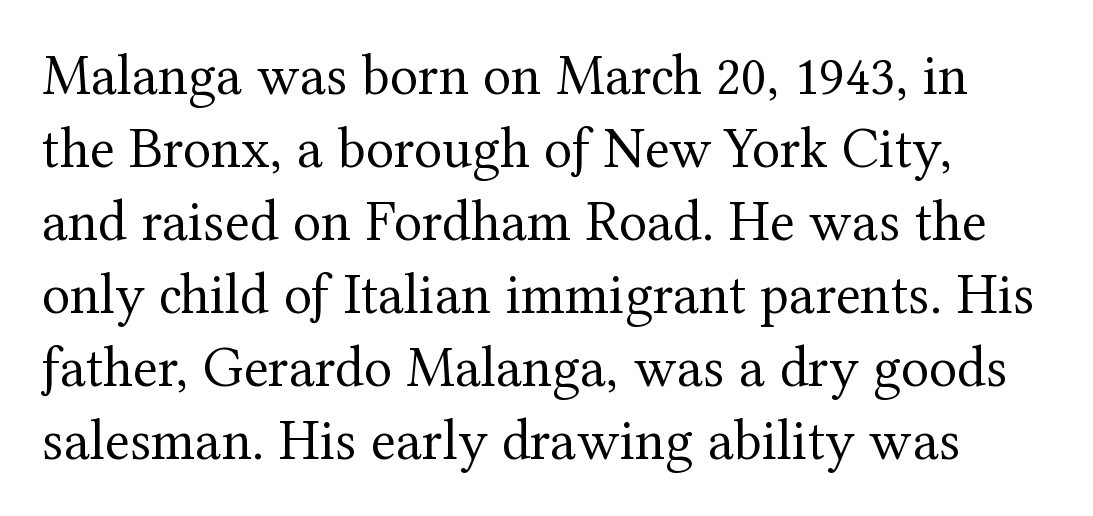
It's the straight-up-and-down kind of type. Does the leading feel generous? No, just average. Nobody touched the tracking dial on this one. To sum up the face: it has serifs.
